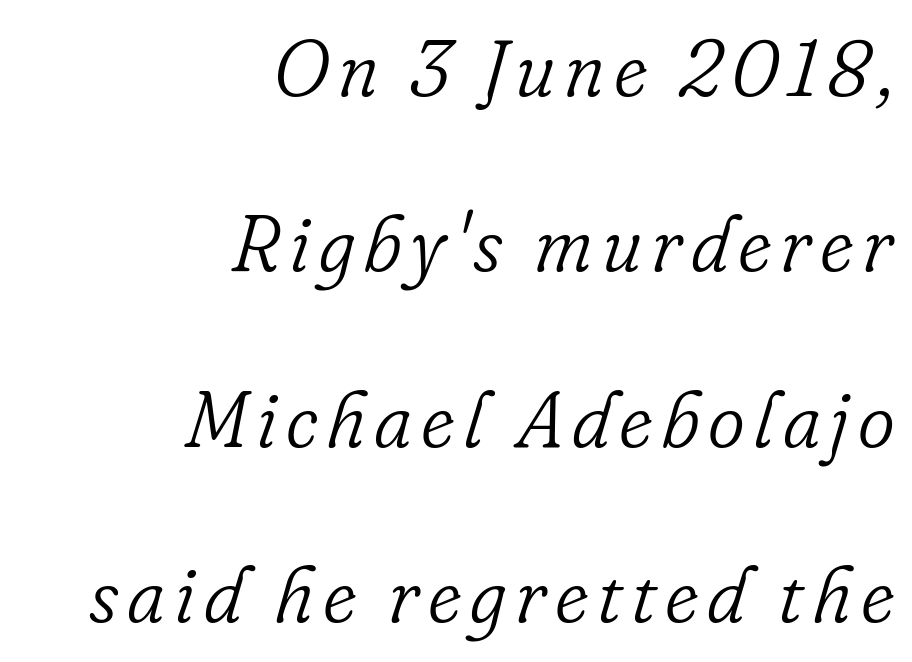
Rule under the text: the space is simply empty. The lines are quadded right. The passage shown is typed in a proportional face where columns would drift. Observe the serifs anchoring each vertical stroke in this sample. The weight tops out at a normal text grade.
